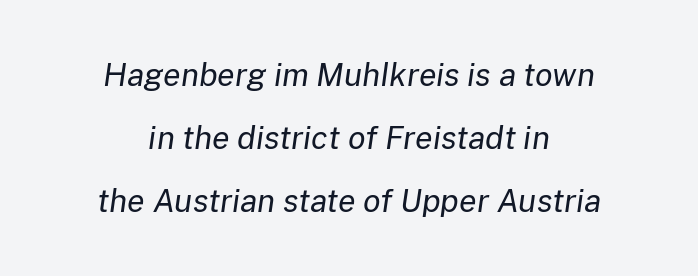
In terms of leading, this rendering errs on the spacious side. Decoration check: the copy has no underline. Does the copy run flush right? No — it is centered line by line. The typography opts for an oblique posture over an upright one. No chunkiness to these letters — they're not bold.
